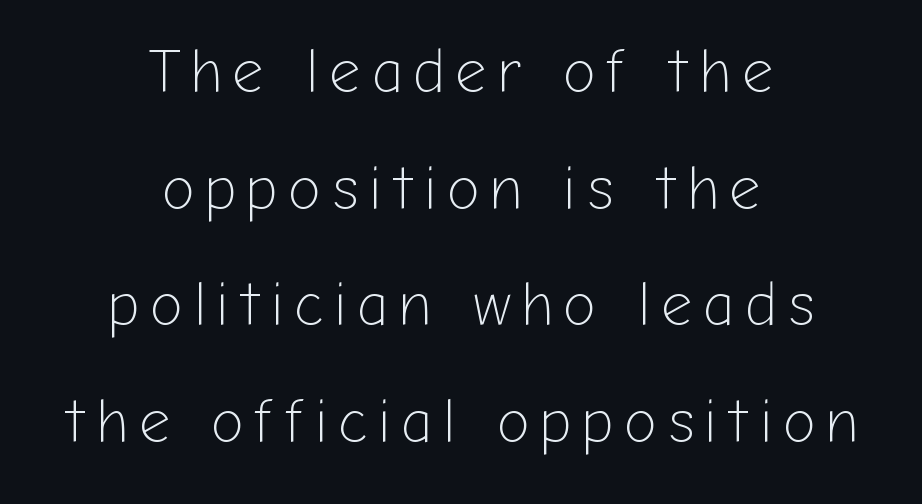
In terms of posture, this sample is upright. The area under the type is left untouched. Is the type heavy? It reads as light-to-regular instead. The line-height multiplier appears high, well above default. Varying glyph widths throughout — classic text-font behaviour. Notice how the passage keeps no hard edge, just a central spine.
